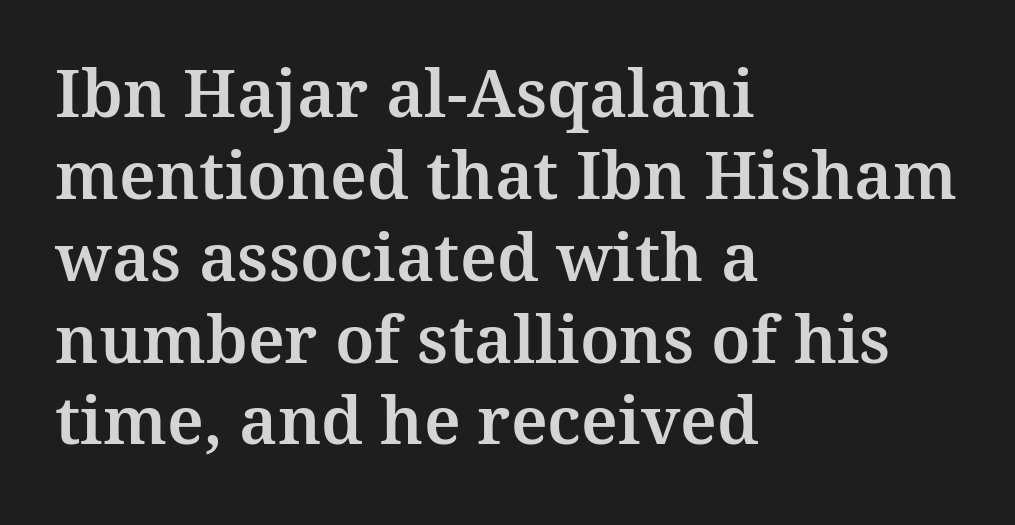
Looks like regular typesetting: each glyph gets only the width it needs. The passage shown is not underscored anywhere. Visually the block forms a straight wall on the left and a jagged coastline on the right. Each letter's strokes conclude with small projecting serifs. A roman cut, with each character standing at attention. Honestly, the letter spacing is just normal — you wouldn't notice it.
